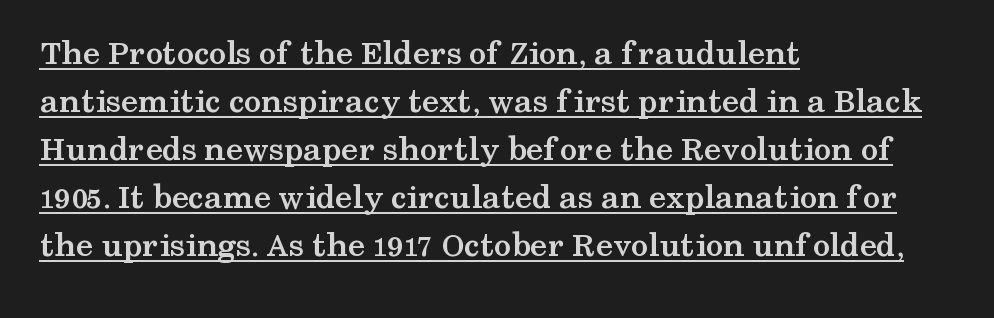
These characters rest on top of a visible drawn line. The rendering uses natural spacing where letterforms have individual widths. It's the straight-up-and-down kind of type. Are there feet on the stems? There are — it's a serif. How would I describe the line gaps? Plain and ordinary.
